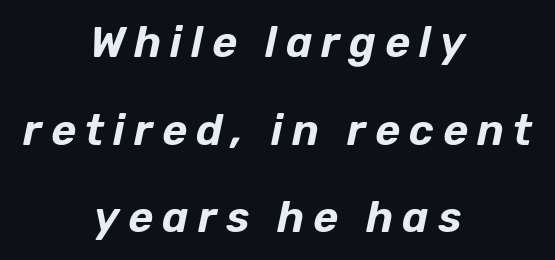
The image shows 43 px text type, italic (leaning right); set centered, loose line spacing (2.04x), unusually wide letter spacing (+0.21 em), not underlined; low stroke contrast and a medium x-height.
